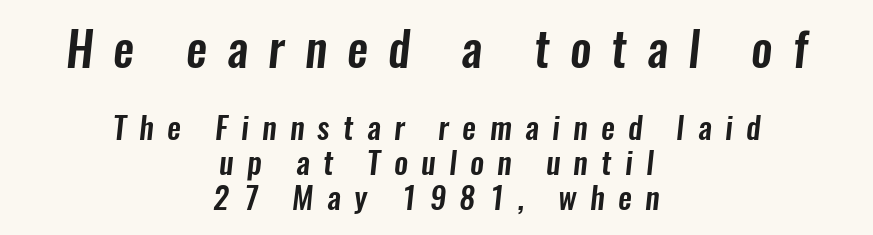
Nope, no serifs anywhere on these letters. Honestly, the letter spacing is so wide it's the main thing you notice. How would I describe the line gaps? Narrow and economical. Looks like regular typesetting: each glyph gets only the width it needs. Beneath every word, the page is bare. This sample is center-justified, so both line endings float freely.
